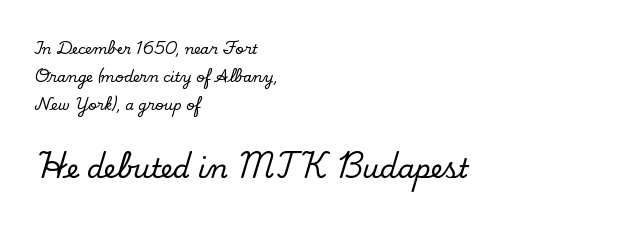
The lines in this sample share a left origin and differ only in where they stop. Underline: absent. If you measured baseline to baseline, you'd find a long distance.
